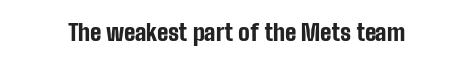
Q: Is the text bold? A: Yes.
Q: Is the text italic (slanted)? A: No, it is upright.
Q: Is the text underlined? A: No.
Q: Is the spacing between letters normal or unusually wide? A: Normal.
